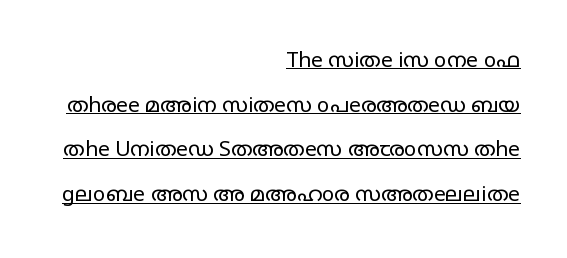
{"italic": "no", "bold": "no", "underline": "yes", "align": "right", "line_spacing": "loose", "line_spacing_ratio": 2.13, "letter_spacing": "normal", "letter_spacing_em": 0.0, "glyph_px": 21}
